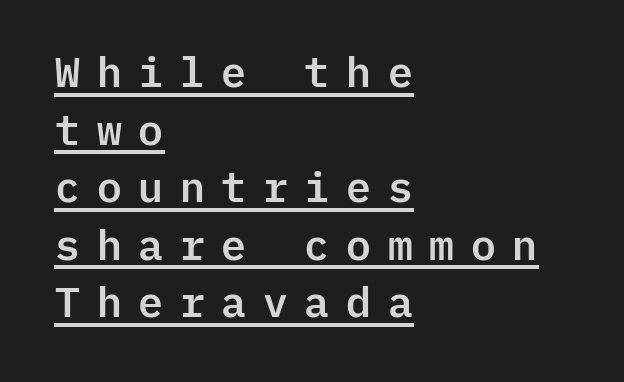
Whoever set this chose a conventional vertical rhythm. A classic flush-left, rag-right setting is used for this passage. Is this a fixed-width face? Yes — each glyph sits in an identical cell. Every stem runs plumb, perpendicular to the baseline.
